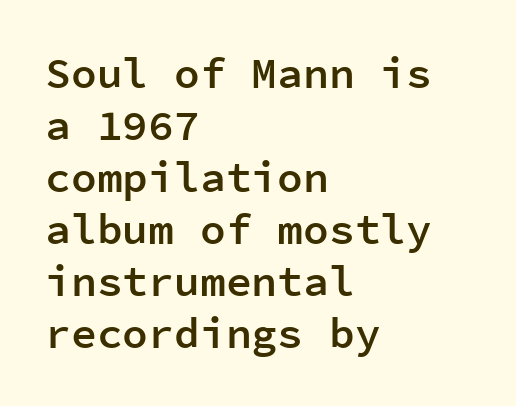
{"serif": "no", "italic": "no", "bold": "semi", "weight": "semibold", "width": "normal", "stroke_contrast": "low", "x_height": "medium", "monospaced": "yes", "underline": "no", "align": "left", "line_spacing_ratio": 1.21, "letter_spacing": "normal", "letter_spacing_em": 0.0, "glyph_px": 43}
